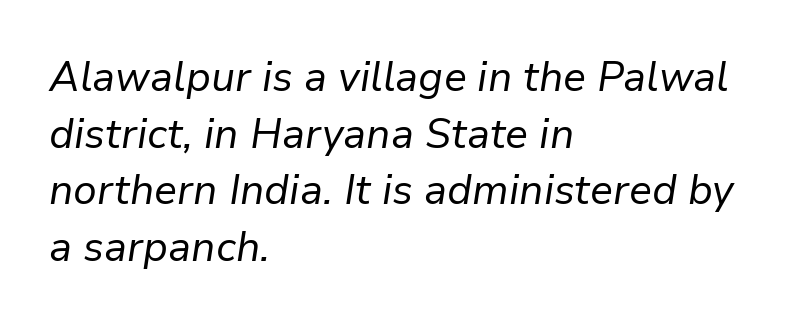
Horizontal alignment here is leftward, the default for most running prose. Regarding leading, the lines here are spaced in the standard way. Tracking here is standard; glyphs follow each other at the usual distance. The letters advance in unequal steps, a hallmark of proportional type. The passage shown is not bold in any degree. The passage shown leans; its letterforms are oblique.
